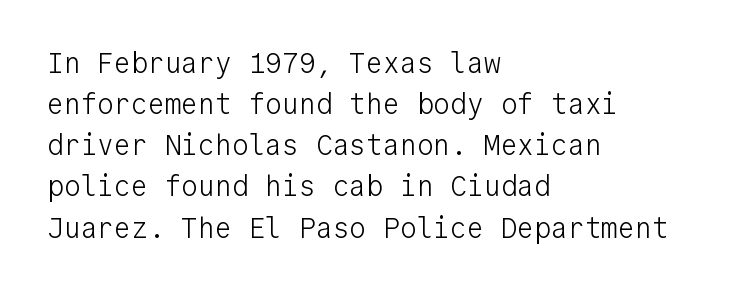
Does the lettering tilt? It doesn't — this is upright. If you measured baseline to baseline, you'd find a middling distance. There is no visible air inserted between adjacent glyphs. Think of a typewriter: that constant character pitch is what you see here.
